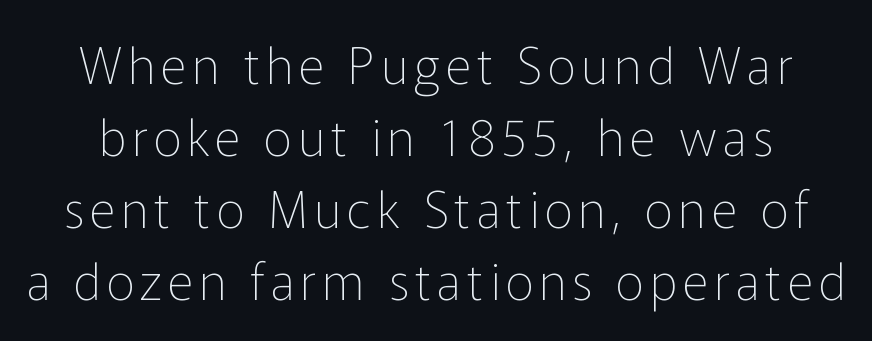
{"serif": "no", "italic": "no", "bold": "no", "weight": "thin", "width": "normal", "stroke_contrast": "low", "x_height": "medium", "monospaced": "no", "underline": "no", "line_spacing": "normal", "line_spacing_ratio": 1.44, "glyph_px": 50}
